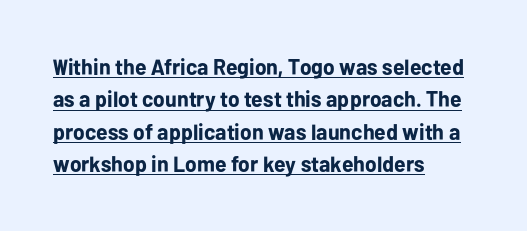
{"italic": "no", "bold": "yes", "underline": "yes", "align": "left", "line_spacing": "normal", "line_spacing_ratio": 1.47, "letter_spacing": "normal", "letter_spacing_em": 0.0, "glyph_px": 22}
